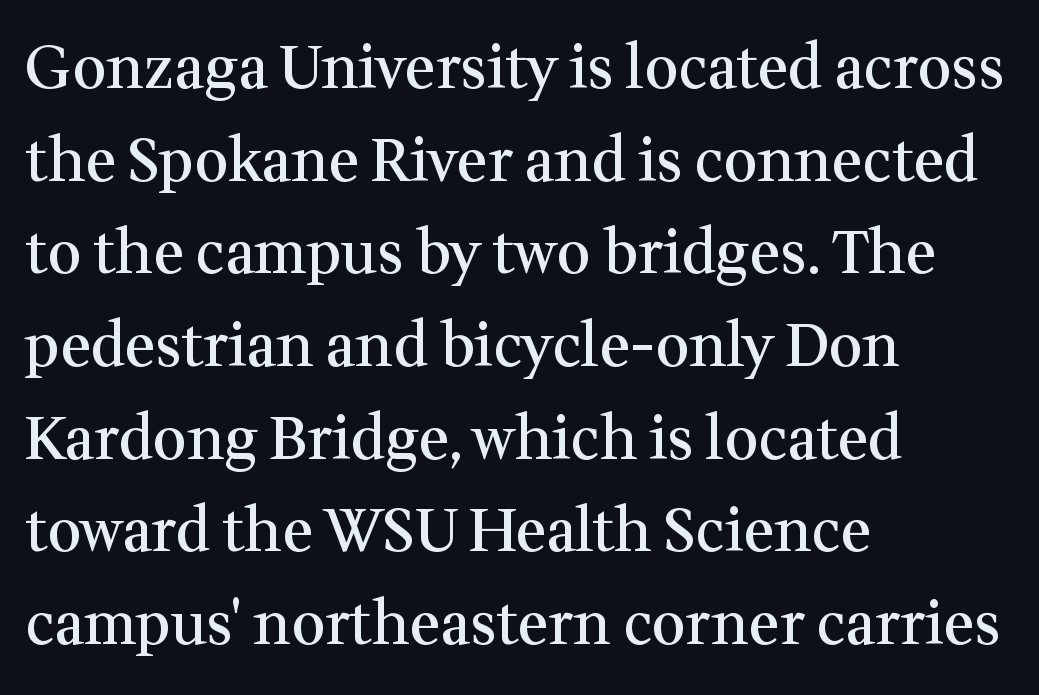
Q: Is the text bold? A: Semi-bold.
Q: Is the text italic (slanted)? A: No, it is upright.
Q: Is the typeface a serif or a sans-serif typeface? A: Serif.
Q: Is the text underlined? A: No.
Q: How is the paragraph aligned? A: Left-aligned.
Q: Is the spacing between letters normal or unusually wide? A: Normal.
Q: Is the spacing between lines tight, normal or loose? A: Normal.
Q: Width (condensed, normal, or wide)? A: Normal.
Q: Stroke contrast? A: Medium.
Q: x-height? A: Medium.
Q: Monospaced? A: No.
